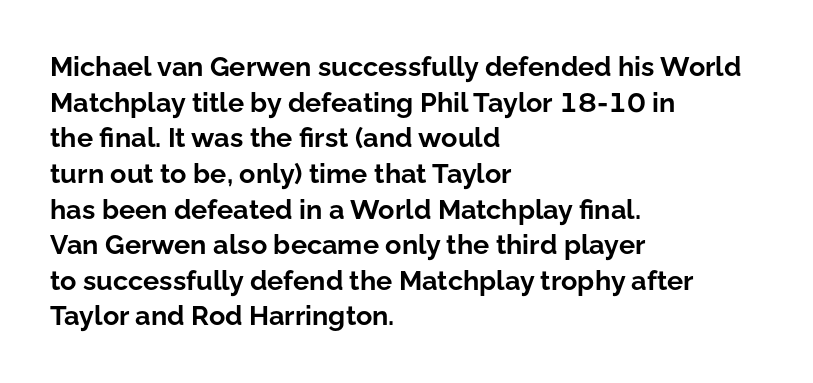
A typesetter would call this leading conventional body-copy spacing. Standard letterfit; no display-style spreading of the glyphs. The axis of the letterforms is exactly vertical. Typeset ragged right — the left edge is the straight one. Clear beneath every line of the passage. Each glyph is drawn with heavy, bold strokes.
